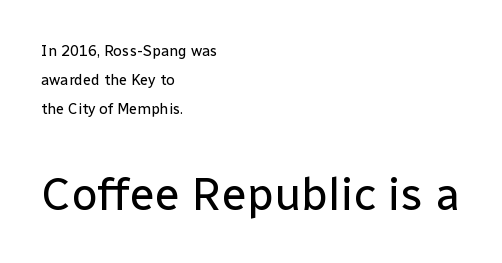
Q: Is the text bold? A: No.
Q: Is the text italic (slanted)? A: No, it is upright.
Q: Is the typeface a serif or a sans-serif typeface? A: Sans-serif.
Q: Is the text underlined? A: No.
Q: How is the paragraph aligned? A: Left-aligned.
Q: Is the spacing between letters normal or unusually wide? A: Normal.
Q: Is the spacing between lines tight, normal or loose? A: Loose.
Q: Which block of text is set in a larger size, the first (top) or the second (bottom)? A: The second (bottom) one.
Q: Width (condensed, normal, or wide)? A: Normal.
Q: Stroke contrast? A: Low.
Q: x-height? A: Medium.
Q: Monospaced? A: No.
